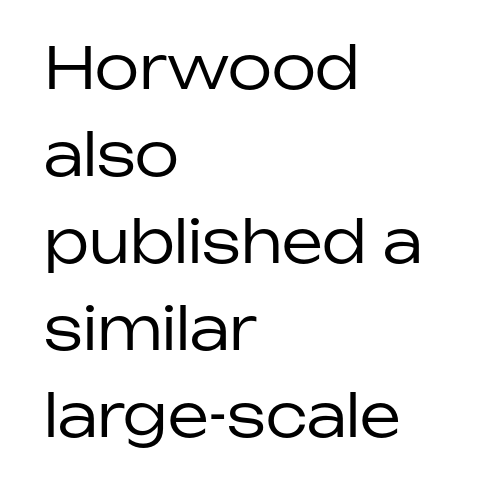
Q: Is the text bold? A: No.
Q: Is the text italic (slanted)? A: No, it is upright.
Q: Is the typeface a serif or a sans-serif typeface? A: Sans-serif.
Q: Is the text underlined? A: No.
Q: How is the paragraph aligned? A: Left-aligned.
Q: Is the spacing between letters normal or unusually wide? A: Normal.
Q: Is the spacing between lines tight, normal or loose? A: Normal.
Q: Width (condensed, normal, or wide)? A: Normal.
Q: Stroke contrast? A: Low.
Q: x-height? A: Medium.
Q: Monospaced? A: No.
